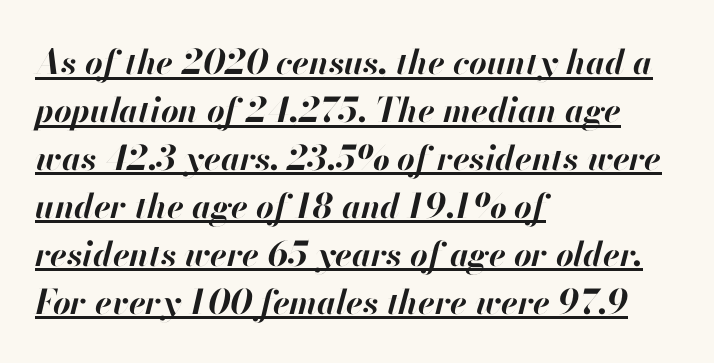
The image shows 34 px bold type, italic (leaning right); set left-aligned, normal line spacing (1.41x), normal letter spacing, underlined; high stroke contrast and a small x-height.
